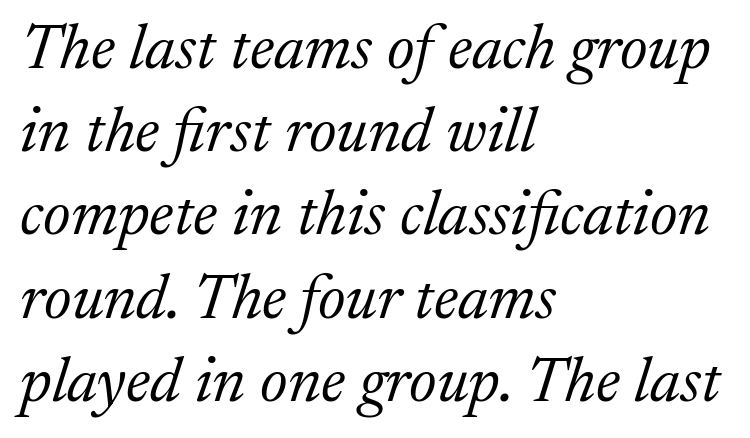
{"serif": "yes", "italic": "yes", "lean": "right", "slant_degrees": 17, "bold": "no", "weight": "light", "width": "normal", "stroke_contrast": "medium", "x_height": "medium", "monospaced": "no", "underline": "no", "align": "left", "line_spacing": "normal", "line_spacing_ratio": 1.3, "letter_spacing": "normal", "letter_spacing_em": 0.0, "glyph_px": 64}
